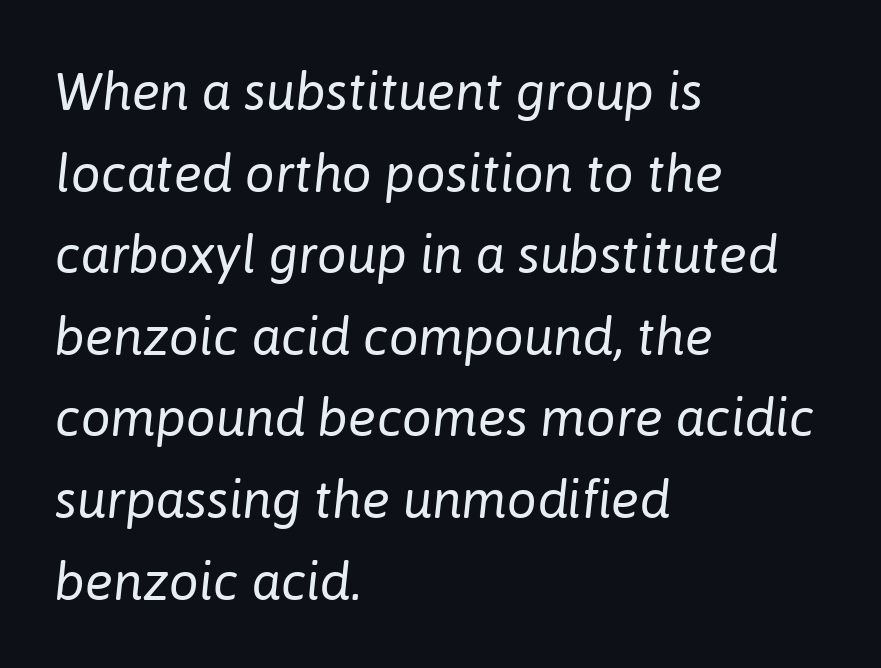
{"italic": "yes", "lean": "right", "slant_degrees": 6, "bold": "no", "weight": "regular", "width": "normal", "stroke_contrast": "low", "x_height": "medium", "monospaced": "no", "underline": "no", "align": "left", "line_spacing": "normal", "line_spacing_ratio": 1.54, "letter_spacing": "normal", "letter_spacing_em": 0.0, "glyph_px": 53}
